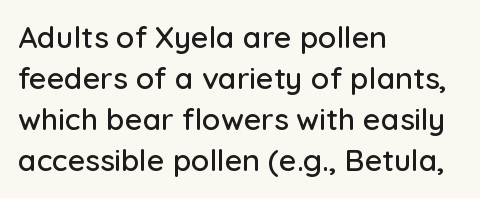
Q: Is the text italic (slanted)? A: No, it is upright.
Q: Is the typeface a serif or a sans-serif typeface? A: Sans-serif.
Q: Is the text underlined? A: No.
Q: How is the paragraph aligned? A: Left-aligned.
Q: Is the spacing between letters normal or unusually wide? A: Normal.
Q: Is the spacing between lines tight, normal or loose? A: Normal.
Q: Width (condensed, normal, or wide)? A: Normal.
Q: Stroke contrast? A: Low.
Q: x-height? A: Medium.
Q: Monospaced? A: No.
